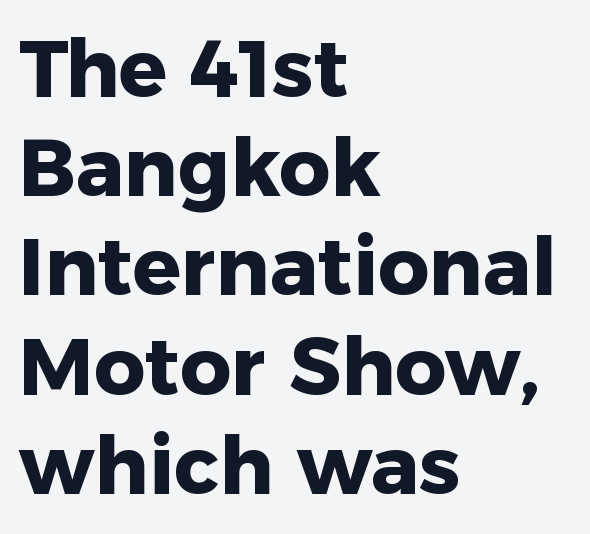
The image shows 80 px heavy sans-serif type, upright; set left-aligned, line spacing 1.24x, normal letter spacing, not underlined; low stroke contrast and a medium x-height.
